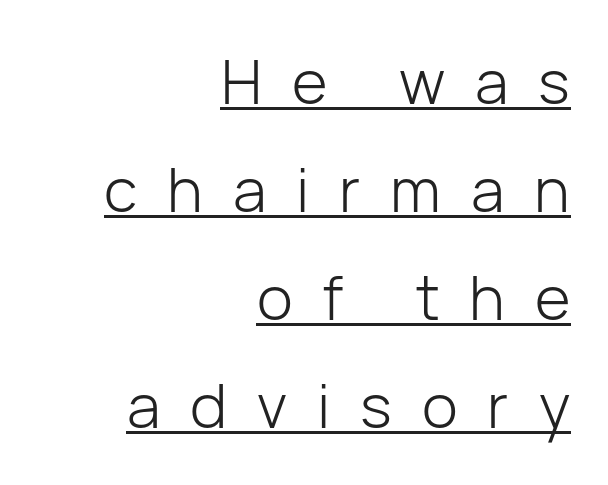
{"serif": "no", "italic": "no", "bold": "no", "weight": "light", "width": "normal", "stroke_contrast": "low", "x_height": "medium", "monospaced": "no", "underline": "yes", "align": "right", "line_spacing_ratio": 1.77, "letter_spacing": "wide", "letter_spacing_em": 0.49, "glyph_px": 61}
